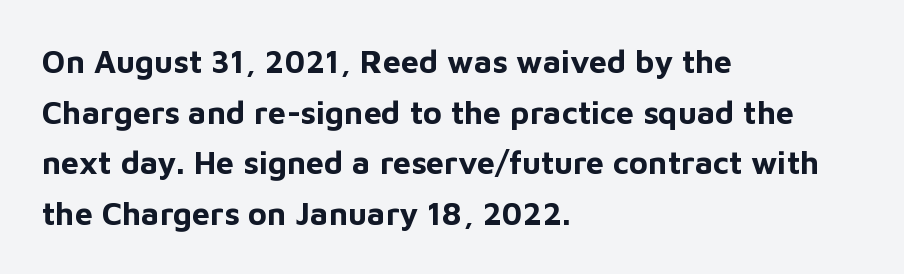
Q: Is the text bold? A: Yes.
Q: Is the text italic (slanted)? A: No, it is upright.
Q: Is the typeface a serif or a sans-serif typeface? A: Sans-serif.
Q: Is the text underlined? A: No.
Q: How is the paragraph aligned? A: Left-aligned.
Q: Is the spacing between letters normal or unusually wide? A: Normal.
Q: Is the spacing between lines tight, normal or loose? A: Normal.
Q: Width (condensed, normal, or wide)? A: Normal.
Q: Stroke contrast? A: Low.
Q: x-height? A: Medium.
Q: Monospaced? A: No.
